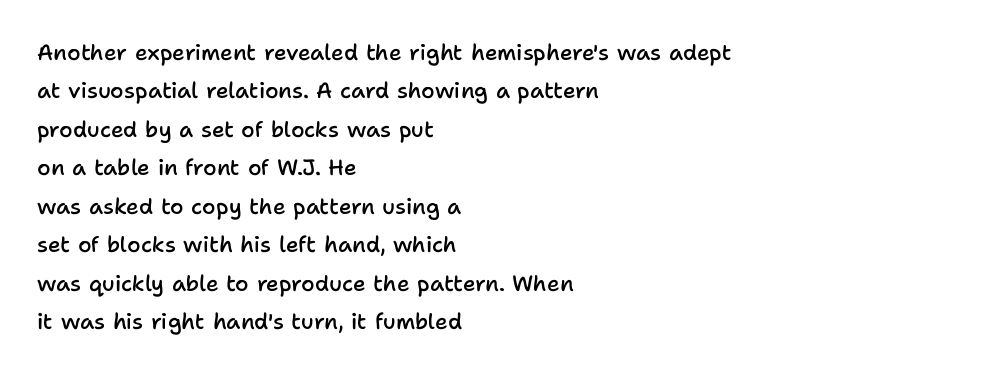
Caption: multi-line text, flush left, ragged right. A roman cut, with each character standing at attention. What weight is shown? A semibold, between regular and bold. Tracking value appears to be zero — textbook default spacing. Any mark beneath the type? The region is blank.
